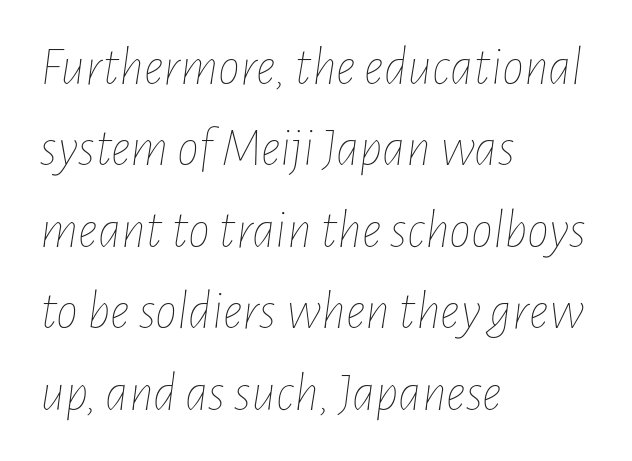
The image shows 55 px thin, condensed type, italic (leaning right); set left-aligned, normal line spacing (1.48x), normal letter spacing, not underlined; low stroke contrast and a medium x-height.
